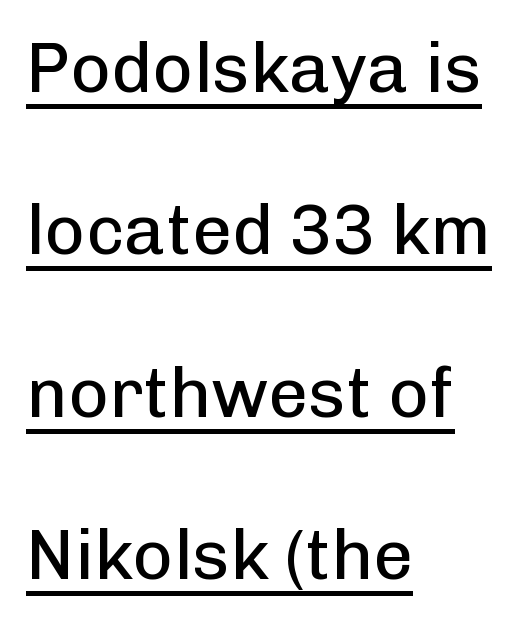
A rule runs beneath these lines of type. Designer's note — italics off, roman on. The strokes carry an ordinary text weight at most. Horizontal alignment here is leftward, the default for most running prose.
